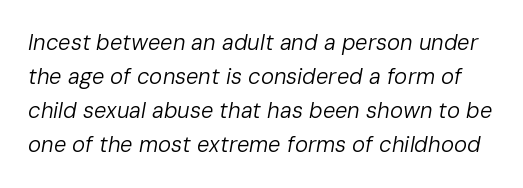
{"italic": "yes", "lean": "right", "slant_degrees": 10, "bold": "no", "underline": "no", "line_spacing": "normal", "line_spacing_ratio": 1.55, "letter_spacing": "normal", "letter_spacing_em": 0.0, "glyph_px": 22}
